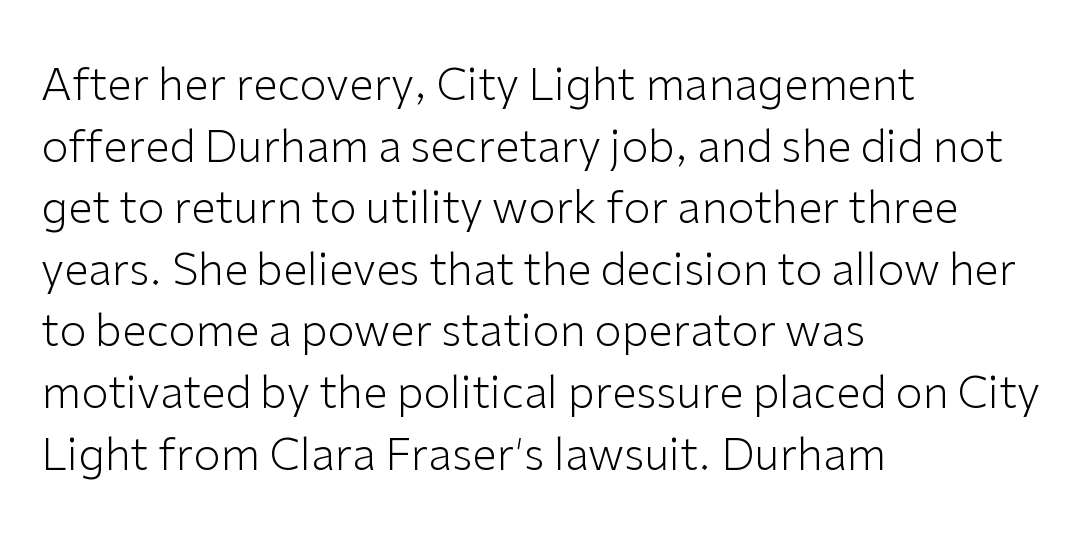
Q: Is the text bold? A: No.
Q: Is the text italic (slanted)? A: No, it is upright.
Q: Is the typeface a serif or a sans-serif typeface? A: Sans-serif.
Q: Is the text underlined? A: No.
Q: How is the paragraph aligned? A: Left-aligned.
Q: Is the spacing between letters normal or unusually wide? A: Normal.
Q: Is the spacing between lines tight, normal or loose? A: Normal.
Q: Width (condensed, normal, or wide)? A: Normal.
Q: Stroke contrast? A: Low.
Q: x-height? A: Medium.
Q: Monospaced? A: No.
